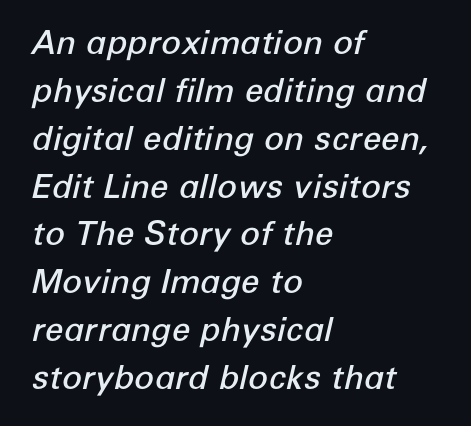
The image shows 33 px semibold type, italic (leaning right); set left-aligned, normal line spacing (1.45x), normal letter spacing, not underlined; low stroke contrast and a medium x-height.
